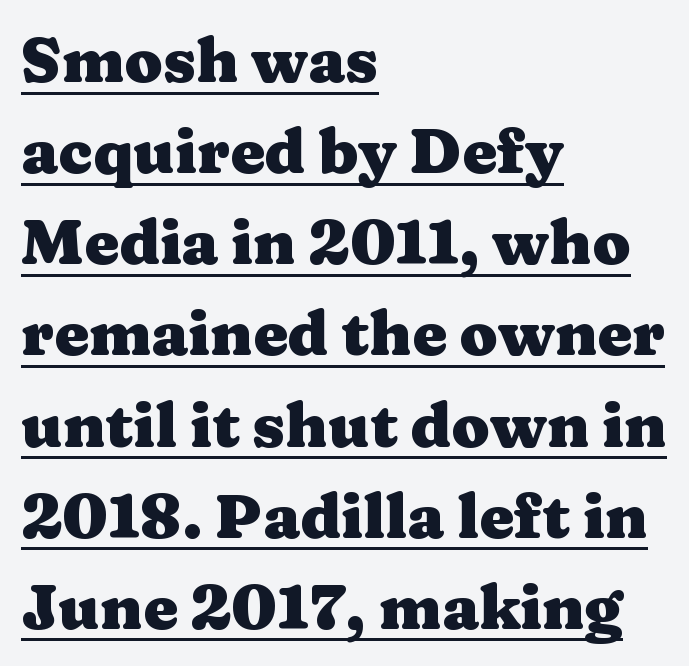
{"serif": "yes", "italic": "no", "bold": "yes", "weight": "heavy", "width": "wide", "stroke_contrast": "medium", "x_height": "medium", "monospaced": "no", "underline": "yes", "align": "left", "line_spacing": "normal", "line_spacing_ratio": 1.47, "letter_spacing": "normal", "letter_spacing_em": 0.0, "glyph_px": 62}
